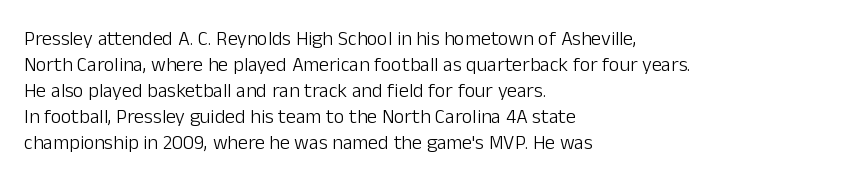
{"italic": "no", "bold": "no", "underline": "no", "align": "left", "line_spacing": "normal", "line_spacing_ratio": 1.3, "letter_spacing": "normal", "letter_spacing_em": 0.0, "glyph_px": 20}
